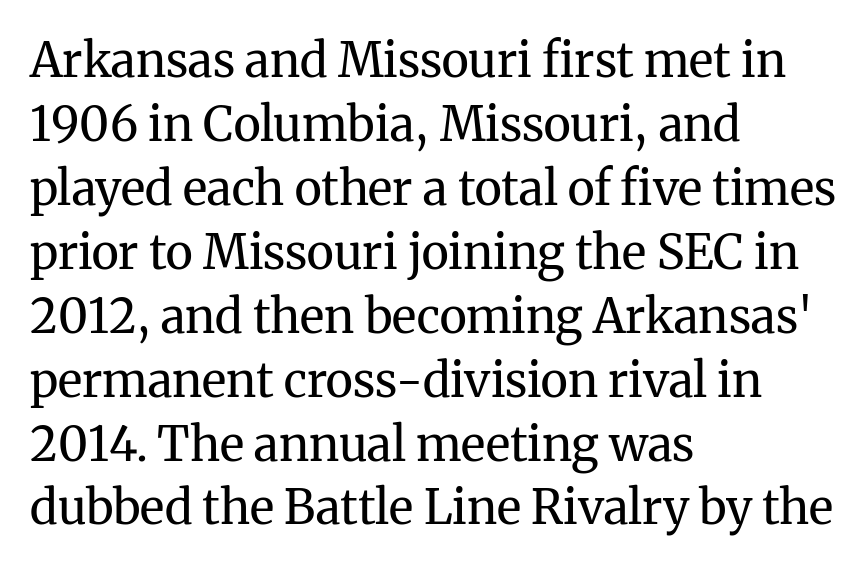
Q: Is the text bold? A: No.
Q: Is the text italic (slanted)? A: No, it is upright.
Q: Is the typeface a serif or a sans-serif typeface? A: Serif.
Q: Is the text underlined? A: No.
Q: How is the paragraph aligned? A: Left-aligned.
Q: Is the spacing between letters normal or unusually wide? A: Normal.
Q: Is the spacing between lines tight, normal or loose? A: Normal.
Q: Width (condensed, normal, or wide)? A: Normal.
Q: Stroke contrast? A: Medium.
Q: x-height? A: Medium.
Q: Monospaced? A: No.
